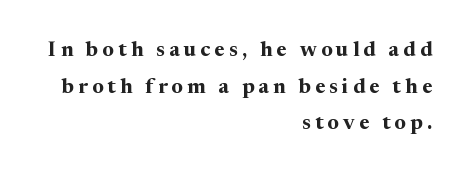
{"italic": "no", "bold": "yes", "underline": "no", "align": "right", "line_spacing_ratio": 1.75, "letter_spacing": "wide", "letter_spacing_em": 0.2, "glyph_px": 21}
